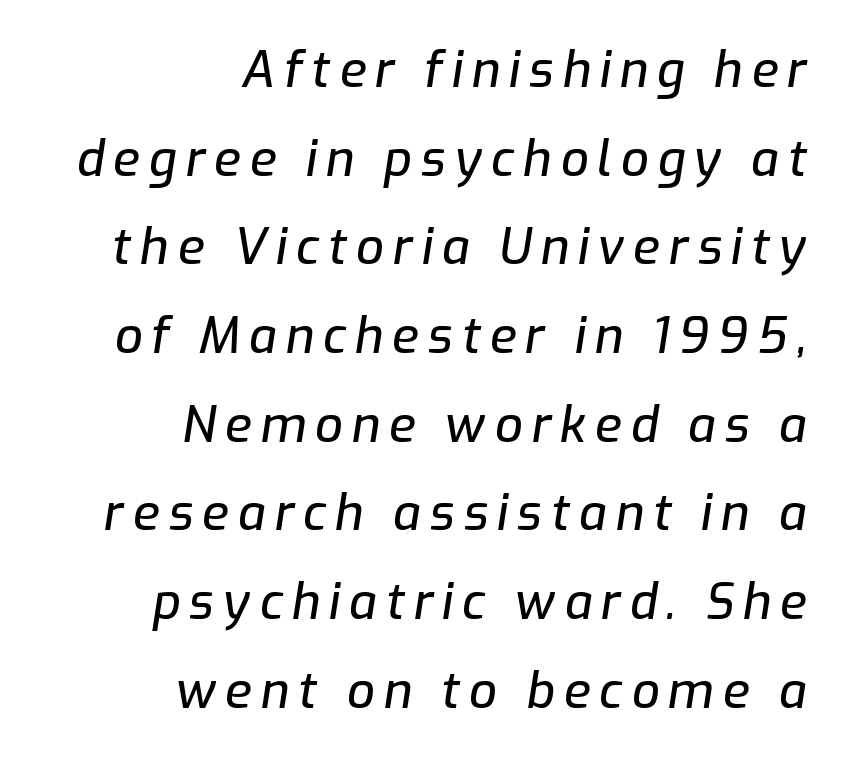
The image shows 49 px text type, italic (leaning right); set right-aligned, line spacing 1.81x, not underlined; low stroke contrast and a medium x-height.
